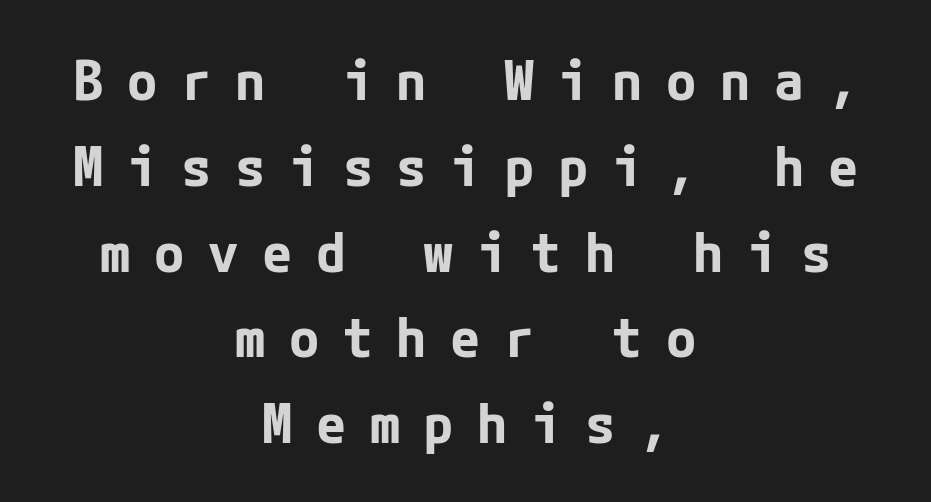
The type is letterspaced generously, with wide tracking. What's the leading like? Ordinary, nothing unusual. Font category for this specimen: sans-serif. Quick note: underline off. Weight: bold.
